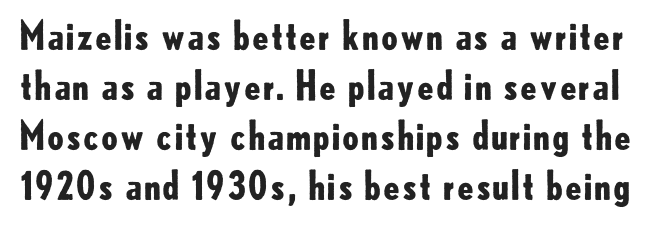
{"serif": "no", "italic": "no", "bold": "yes", "weight": "bold", "width": "normal", "stroke_contrast": "low", "x_height": "small", "monospaced": "no", "underline": "no", "line_spacing": "normal", "line_spacing_ratio": 1.28, "letter_spacing": "normal", "letter_spacing_em": 0.0, "glyph_px": 39}
